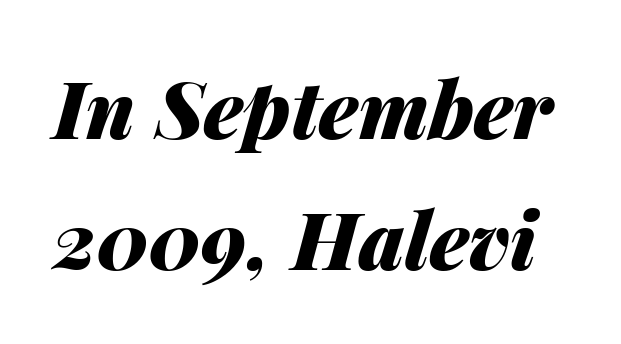
The rendering uses a moderate line-height, typical for paragraphs. Heavy, bold letterforms. Do the characters align in a grid? No, the font is proportional. Does extra space separate the letters? No, they use regular spacing. The rendering applies a slant to the glyphs. Underline: absent.
